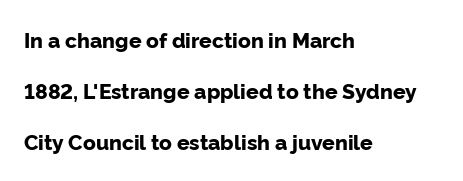
Line starts are locked; line ends wander. Ascenders rise straight up at ninety degrees. Anything drawn beneath the words? Only blank space. Set as a true bold cut, around the 700 mark.
